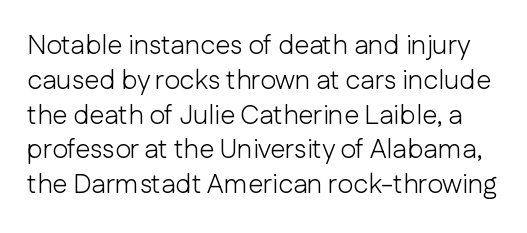
{"italic": "no", "bold": "no", "underline": "no", "line_spacing": "normal", "line_spacing_ratio": 1.29, "letter_spacing": "normal", "letter_spacing_em": 0.0, "glyph_px": 27}
